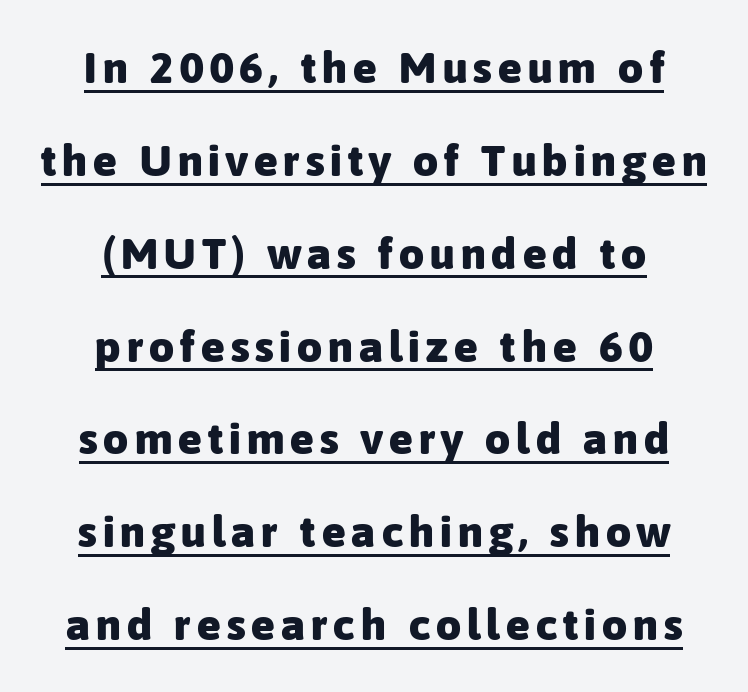
Q: Is the text bold? A: Yes.
Q: Is the text italic (slanted)? A: No, it is upright.
Q: Is the typeface a serif or a sans-serif typeface? A: Sans-serif.
Q: Is the text underlined? A: Yes.
Q: How is the paragraph aligned? A: Centered.
Q: Is the spacing between lines tight, normal or loose? A: Loose.
Q: Width (condensed, normal, or wide)? A: Normal.
Q: Stroke contrast? A: Low.
Q: x-height? A: Medium.
Q: Monospaced? A: No.
